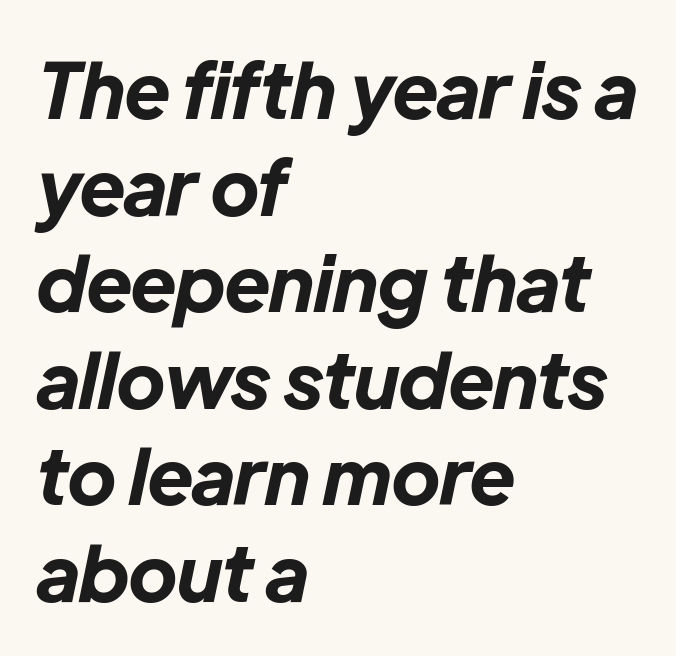
{"italic": "yes", "lean": "right", "slant_degrees": 12, "bold": "yes", "weight": "bold", "width": "normal", "stroke_contrast": "low", "x_height": "medium", "monospaced": "no", "underline": "no", "align": "left", "line_spacing": "normal", "line_spacing_ratio": 1.27, "letter_spacing": "normal", "letter_spacing_em": 0.0, "glyph_px": 76}
